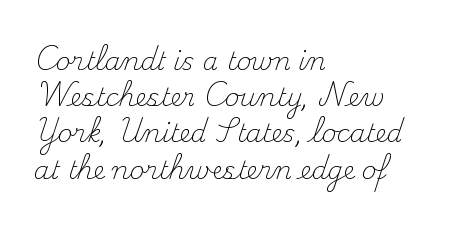
Q: Is the text bold? A: No.
Q: Is the text italic (slanted)? A: Yes.
Q: Is the text underlined? A: No.
Q: How is the paragraph aligned? A: Left-aligned.
Q: Is the spacing between letters normal or unusually wide? A: Normal.
Q: Is the spacing between lines tight, normal or loose? A: Normal.
